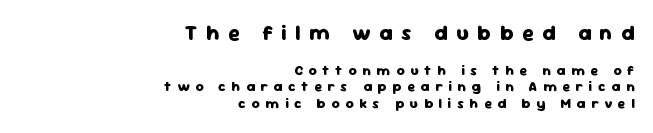
Q: Is the text bold? A: Yes.
Q: Is the text italic (slanted)? A: No, it is upright.
Q: Is the text underlined? A: No.
Q: How is the paragraph aligned? A: Right-aligned.
Q: Is the spacing between letters normal or unusually wide? A: Unusually wide.
Q: Which block of text is set in a larger size, the first (top) or the second (bottom)? A: The first (top) one.
